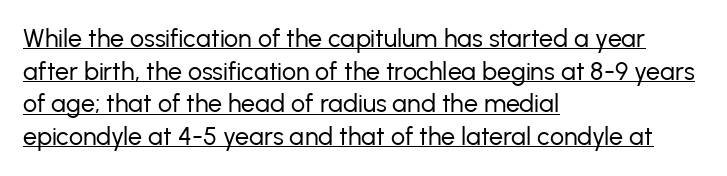
The image shows 25 px text type, upright; set left-aligned, normal line spacing (1.31x), normal letter spacing, underlined.
